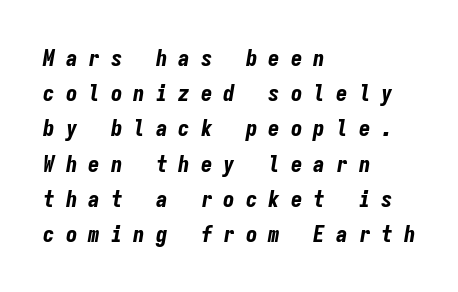
The space directly below the letters is spotless. Between one letter and the next there's a generous, obvious gap. Slanted lettering throughout. Notice how descenders clear the ascenders below comfortably — that's standard leading.
